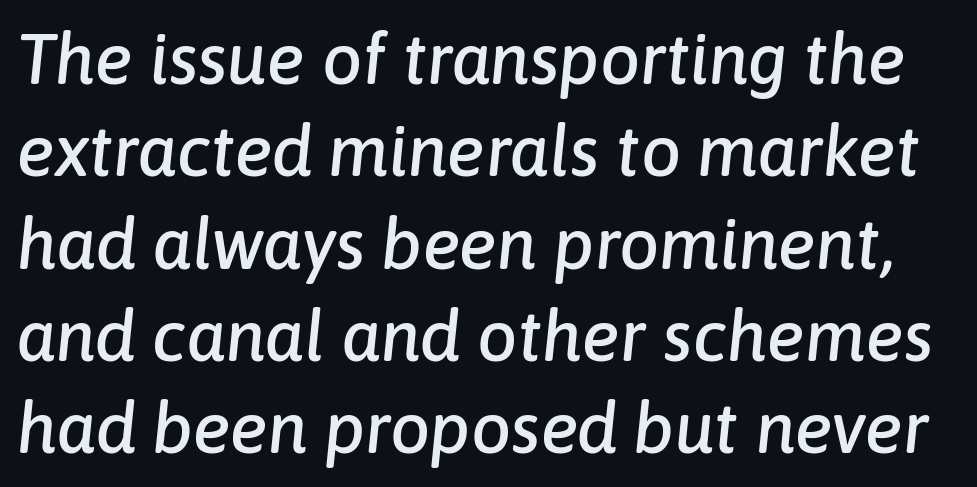
Q: Is the text italic (slanted)? A: Yes, it leans right by about 6 degrees.
Q: Is the text underlined? A: No.
Q: Is the spacing between letters normal or unusually wide? A: Normal.
Q: Is the spacing between lines tight, normal or loose? A: Normal.
Q: Width (condensed, normal, or wide)? A: Normal.
Q: Stroke contrast? A: Low.
Q: x-height? A: Medium.
Q: Monospaced? A: No.
